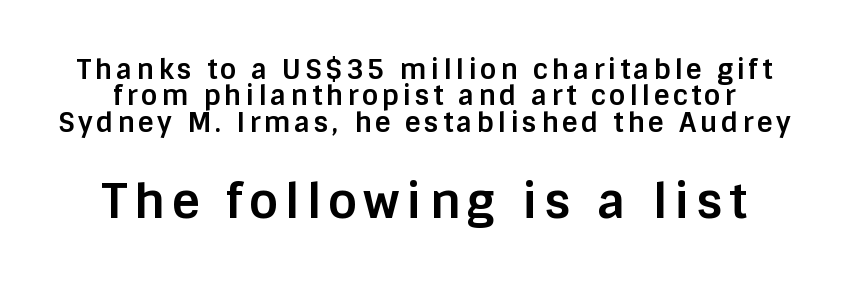
{"serif": "no", "italic": "no", "bold": "yes", "weight": "bold", "width": "normal", "stroke_contrast": "low", "x_height": "large", "monospaced": "no", "underline": "no", "line_spacing": "tight", "line_spacing_ratio": 0.98, "larger_block": "second", "size_ratio": 1.78, "glyph_px": 48}
